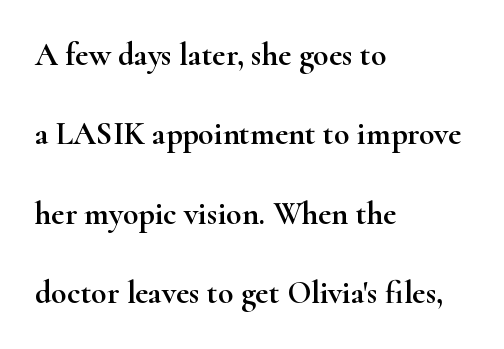
Q: Is the text italic (slanted)? A: No, it is upright.
Q: Is the typeface a serif or a sans-serif typeface? A: Serif.
Q: Is the text underlined? A: No.
Q: How is the paragraph aligned? A: Left-aligned.
Q: Is the spacing between letters normal or unusually wide? A: Normal.
Q: Is the spacing between lines tight, normal or loose? A: Loose.
Q: Width (condensed, normal, or wide)? A: Wide.
Q: Stroke contrast? A: High.
Q: x-height? A: Small.
Q: Monospaced? A: No.
